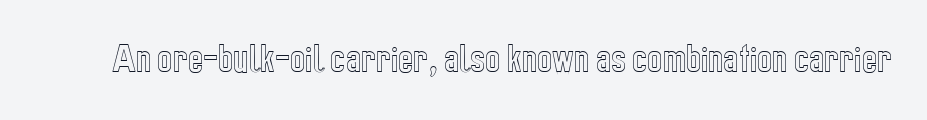
How are the letters spaced? Ordinarily, with no added tracking. The words here are not underlined. Notice how the stems are strictly vertical — no italics here. Do the characters align in a grid? No, the font is proportional.
